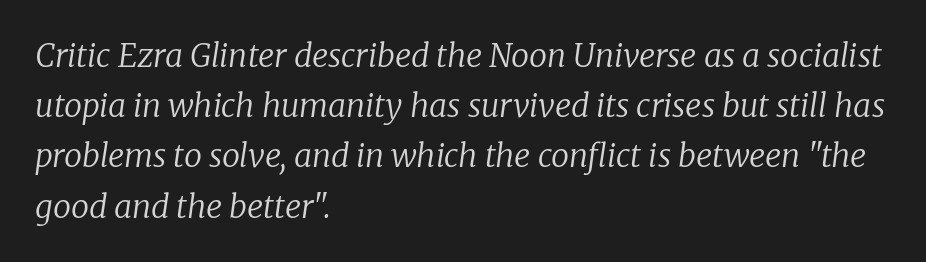
Q: Is the text bold? A: No.
Q: Is the text italic (slanted)? A: Yes, it leans right by about 8 degrees.
Q: Is the typeface a serif or a sans-serif typeface? A: Serif.
Q: Is the text underlined? A: No.
Q: How is the paragraph aligned? A: Left-aligned.
Q: Is the spacing between letters normal or unusually wide? A: Normal.
Q: Is the spacing between lines tight, normal or loose? A: Normal.
Q: Width (condensed, normal, or wide)? A: Normal.
Q: Stroke contrast? A: Low.
Q: x-height? A: Medium.
Q: Monospaced? A: No.
